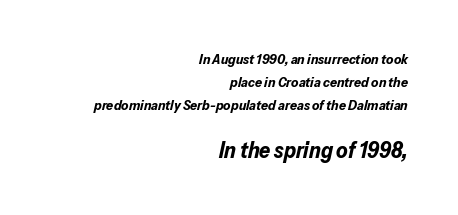
{"italic": "yes", "lean": "right", "slant_degrees": 13, "bold": "yes", "underline": "no", "align": "right", "line_spacing": "normal", "line_spacing_ratio": 1.63, "letter_spacing": "normal", "letter_spacing_em": 0.0, "larger_block": "second", "size_ratio": 1.57, "glyph_px": 22}
